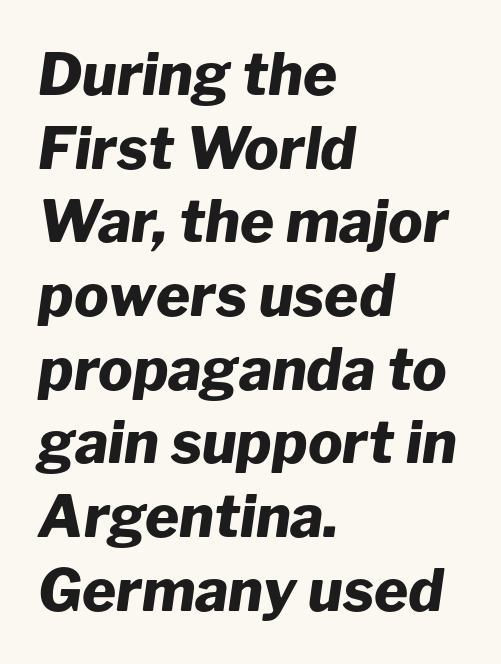
The image shows 58 px heavy type, italic (leaning right); set left-aligned, normal line spacing (1.27x), normal letter spacing, not underlined; low stroke contrast and a medium x-height.
